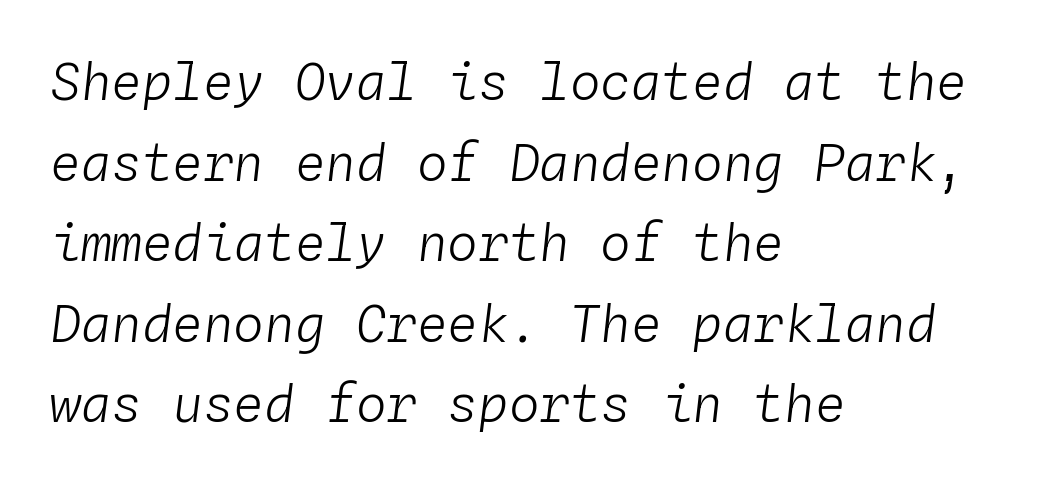
The image shows 51 px light type, italic (leaning right), monospaced; set left-aligned, normal line spacing (1.58x), normal letter spacing, not underlined; low stroke contrast and a medium x-height.
